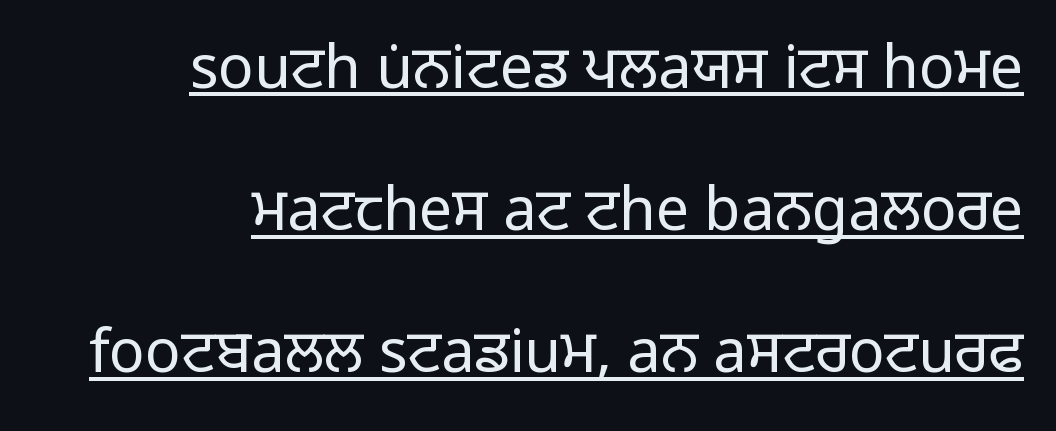
Q: Is the text bold? A: No.
Q: Is the text italic (slanted)? A: No, it is upright.
Q: Is the typeface a serif or a sans-serif typeface? A: Sans-serif.
Q: Is the text underlined? A: Yes.
Q: How is the paragraph aligned? A: Right-aligned.
Q: Is the spacing between letters normal or unusually wide? A: Normal.
Q: Is the spacing between lines tight, normal or loose? A: Loose.
Q: Width (condensed, normal, or wide)? A: Normal.
Q: Stroke contrast? A: Low.
Q: x-height? A: Medium.
Q: Monospaced? A: No.
